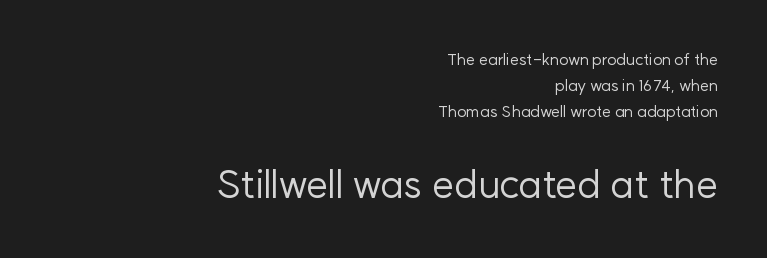
Q: Is the text bold? A: No.
Q: Is the text italic (slanted)? A: No, it is upright.
Q: Is the typeface a serif or a sans-serif typeface? A: Sans-serif.
Q: Is the text underlined? A: No.
Q: How is the paragraph aligned? A: Right-aligned.
Q: Is the spacing between letters normal or unusually wide? A: Normal.
Q: Is the spacing between lines tight, normal or loose? A: Normal.
Q: Which block of text is set in a larger size, the first (top) or the second (bottom)? A: The second (bottom) one.
Q: Width (condensed, normal, or wide)? A: Normal.
Q: Stroke contrast? A: Low.
Q: x-height? A: Medium.
Q: Monospaced? A: No.
